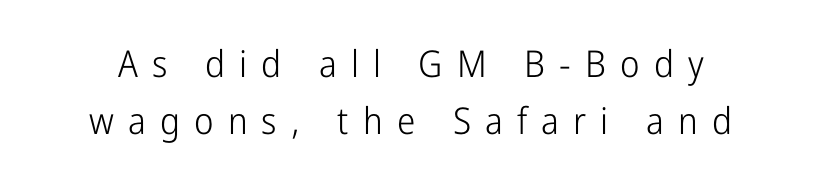
{"serif": "no", "italic": "no", "bold": "no", "weight": "light", "width": "condensed", "stroke_contrast": "low", "x_height": "medium", "monospaced": "no", "underline": "no", "line_spacing": "normal", "line_spacing_ratio": 1.53, "letter_spacing": "wide", "letter_spacing_em": 0.38, "glyph_px": 37}
